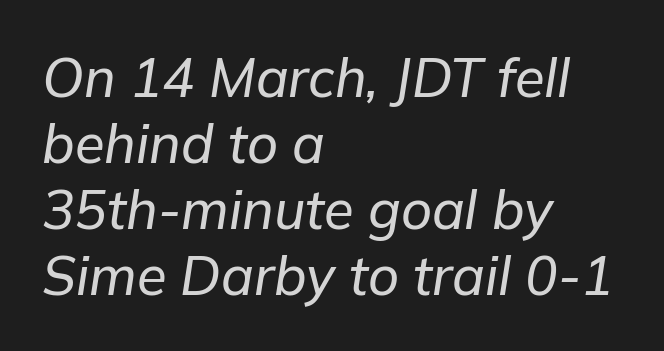
{"italic": "yes", "lean": "right", "slant_degrees": 9, "width": "normal", "stroke_contrast": "low", "x_height": "medium", "monospaced": "no", "underline": "no", "align": "left", "line_spacing_ratio": 1.22, "letter_spacing": "normal", "letter_spacing_em": 0.0, "glyph_px": 54}
